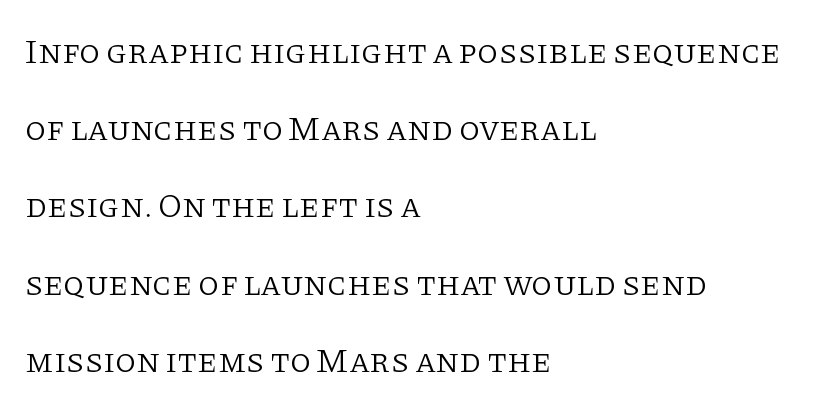
The characters display serif detailing at their extremities. No extra ink here — the face is not bold. Descender tails drop into unmarked territory. Teacher's note: observe the even left margin — that is flush-left alignment. No italicization has been applied; the sample stays upright. Here the designer chose a conventional face with non-uniform glyph widths.
